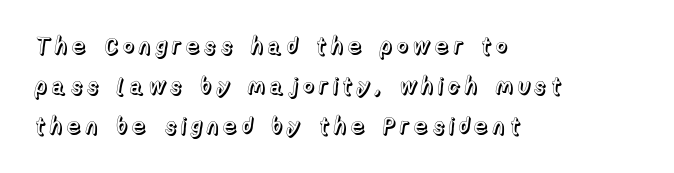
Short and long lines alike share a common starting point at left. The passage shown is not underscored anywhere.
